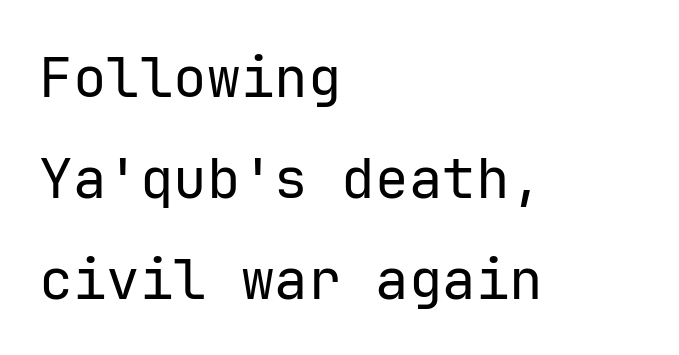
If you drew a line through each stem, it would be perfectly vertical. Spacing verdict: monospaced, one width for all characters. The text was rendered using a sans face with plain stroke endings. Spacing between characters is what you'd get straight out of the box.
